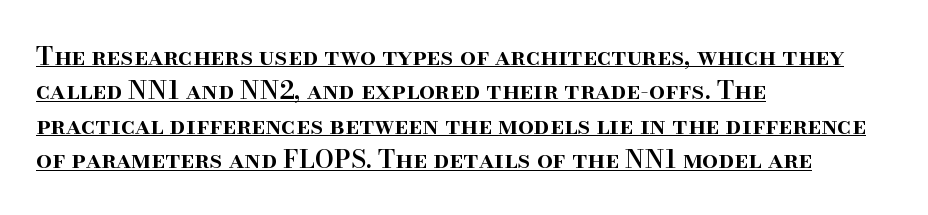
Q: Is the text bold? A: Semi-bold.
Q: Is the text italic (slanted)? A: No, it is upright.
Q: Is the text underlined? A: Yes.
Q: How is the paragraph aligned? A: Left-aligned.
Q: Is the spacing between letters normal or unusually wide? A: Normal.
Q: Is the spacing between lines tight, normal or loose? A: Normal.
